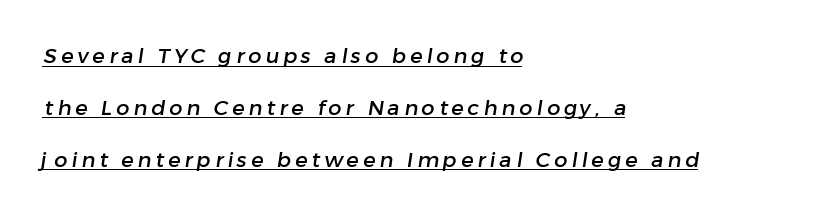
{"underline": "yes", "align": "left", "line_spacing": "loose", "line_spacing_ratio": 2.47, "glyph_px": 21}
